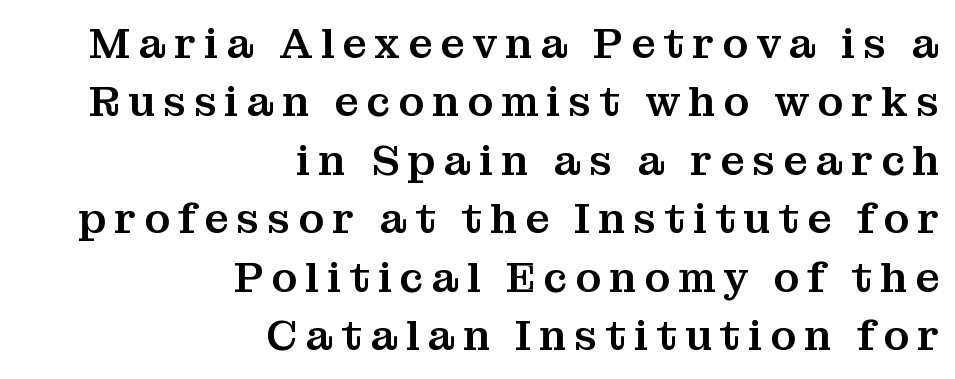
Each line ends at the same right margin while the left side varies. The text was rendered using a seriffed face with decorative stroke endings. You can tell it's not italic because the verticals are truly vertical. This sample has the flowing, uneven cadence of proportional lettering.
